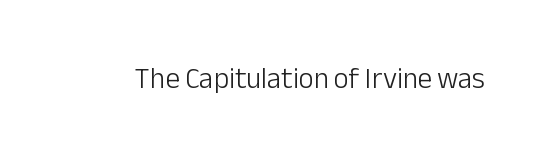
Type without underlining. Are there feet on the stems? There aren't — it's a sans. Spacing verdict: proportional, widths tailored to each character. The letterforms sit shoulder to shoulder at normal distance. The specimen reads as upright at a glance. The strokes carry an ordinary text weight at most.
